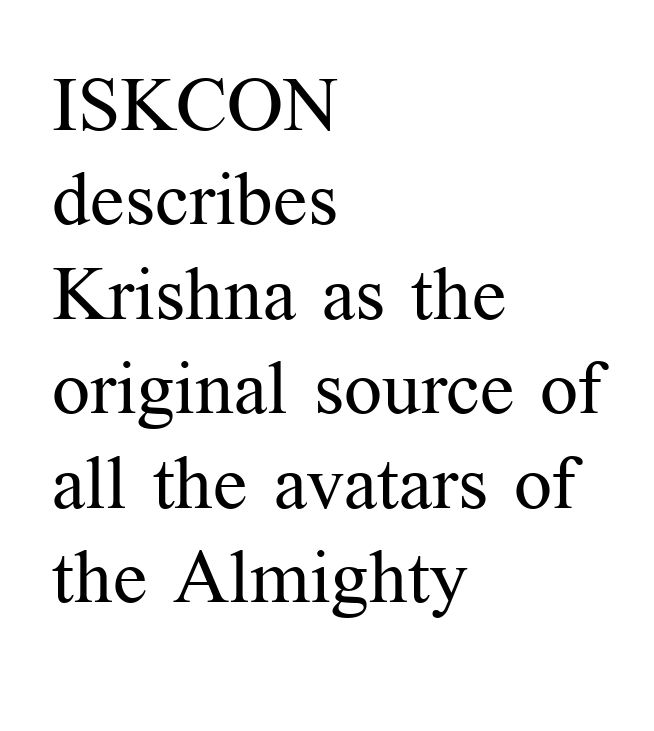
{"serif": "yes", "italic": "no", "bold": "no", "weight": "regular", "width": "normal", "stroke_contrast": "medium", "x_height": "medium", "monospaced": "no", "underline": "no", "align": "left", "line_spacing": "normal", "line_spacing_ratio": 1.26, "letter_spacing": "normal", "letter_spacing_em": 0.0, "glyph_px": 75}
